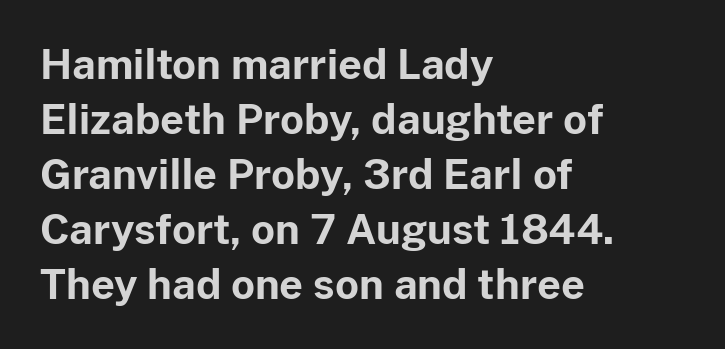
Q: Is the text bold? A: Yes.
Q: Is the text italic (slanted)? A: No, it is upright.
Q: Is the typeface a serif or a sans-serif typeface? A: Sans-serif.
Q: Is the text underlined? A: No.
Q: How is the paragraph aligned? A: Left-aligned.
Q: Is the spacing between letters normal or unusually wide? A: Normal.
Q: Is the spacing between lines tight, normal or loose? A: Normal.
Q: Width (condensed, normal, or wide)? A: Normal.
Q: Stroke contrast? A: Low.
Q: x-height? A: Medium.
Q: Monospaced? A: No.
